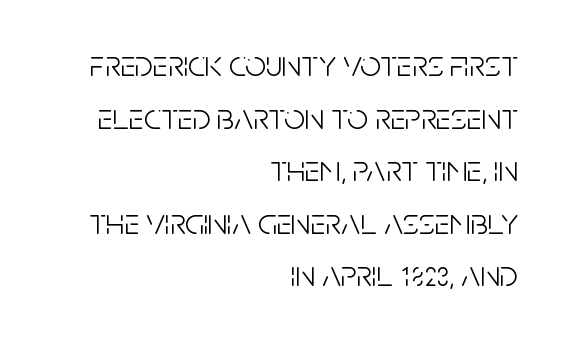
How would I describe the line gaps? Plain and ordinary. Is the type heavy? It reads as light-to-regular instead. Which margin do the lines hug? The right one — the left edge is uneven. Nothing sits at the stroke ends, so this counts as sans-serif. The lettering stays uniformly vertical, giving the passage a roman look.
